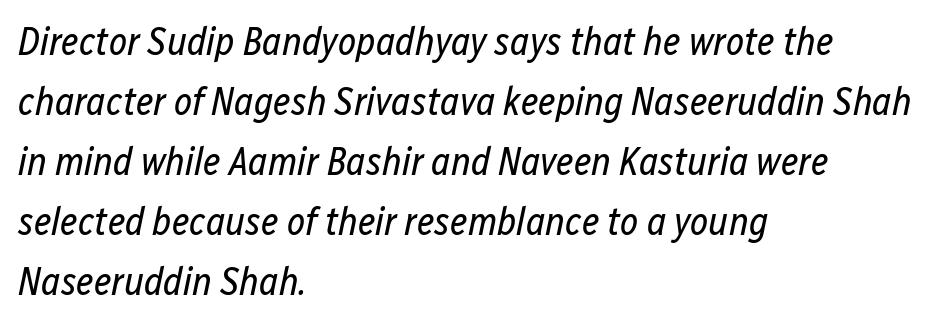
No chunkiness to these letters — they're not bold. The gap between lines stays unmarked. If you drew a line through each stem, it would be angled. The paragraph shown leans on its left margin. The line texture is even and compact thanks to regular tracking. Note the varied advance widths — an 'i' is clearly narrower than an 'm'.
